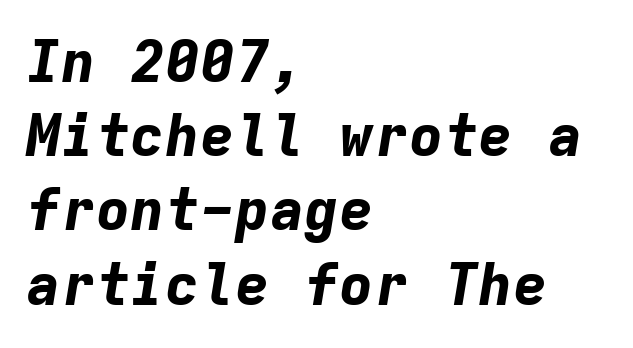
Q: Is the text bold? A: Yes.
Q: Is the text italic (slanted)? A: Yes, it leans right by about 9 degrees.
Q: Is the text underlined? A: No.
Q: How is the paragraph aligned? A: Left-aligned.
Q: Is the spacing between letters normal or unusually wide? A: Normal.
Q: Is the spacing between lines tight, normal or loose? A: Normal.
Q: Width (condensed, normal, or wide)? A: Normal.
Q: Stroke contrast? A: Low.
Q: x-height? A: Medium.
Q: Monospaced? A: Yes.
